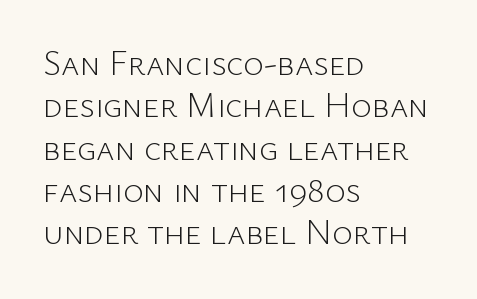
{"serif": "no", "italic": "no", "bold": "no", "weight": "light", "width": "normal", "stroke_contrast": "low", "x_height": "medium", "monospaced": "no", "underline": "no", "align": "left", "line_spacing_ratio": 1.21, "letter_spacing": "normal", "letter_spacing_em": 0.0, "glyph_px": 35}
